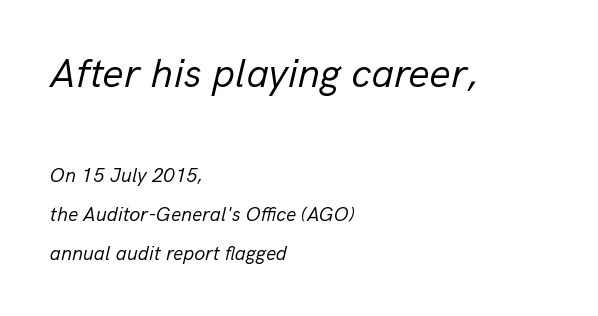
The space directly below the letters is spotless. Visually the block forms a straight wall on the left and a jagged coastline on the right. Spacing verdict: proportional, widths tailored to each character. Size contrast runs from large at the top to small at the bottom. Leading is clearly above the norm, producing a sparse column. Posture: slanted.
